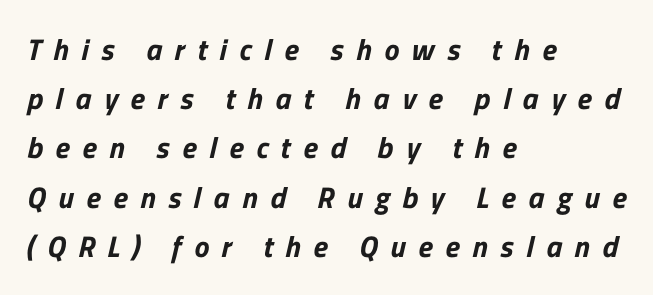
You could not count columns in this text — the font is proportionally spaced. Layout note: lines flush left. Nope, no serifs anywhere on these letters. Successive baselines arrive at the customary interval.
